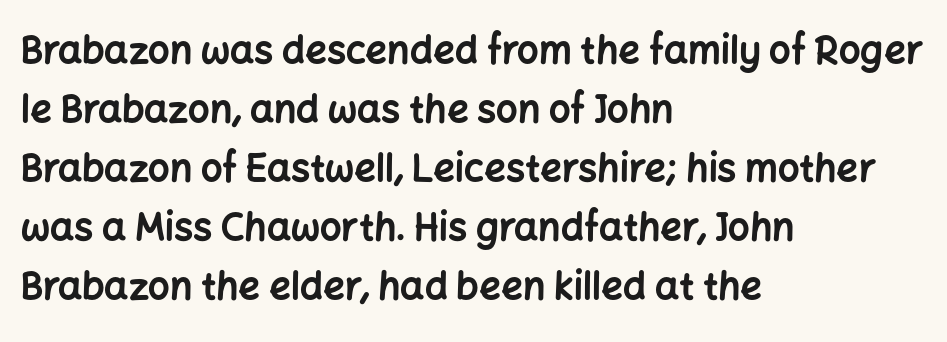
{"serif": "no", "italic": "no", "bold": "yes", "weight": "bold", "width": "normal", "stroke_contrast": "low", "x_height": "medium", "monospaced": "no", "underline": "no", "align": "left", "line_spacing": "normal", "line_spacing_ratio": 1.55, "letter_spacing": "normal", "letter_spacing_em": 0.0, "glyph_px": 38}
